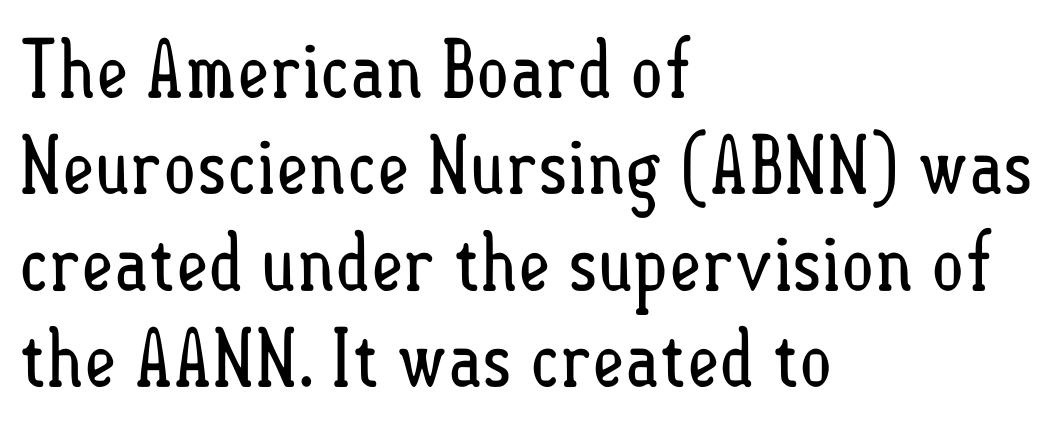
Q: Is the text bold? A: No.
Q: Is the text italic (slanted)? A: No, it is upright.
Q: Is the text underlined? A: No.
Q: How is the paragraph aligned? A: Left-aligned.
Q: Is the spacing between letters normal or unusually wide? A: Normal.
Q: Width (condensed, normal, or wide)? A: Condensed.
Q: Stroke contrast? A: Low.
Q: x-height? A: Small.
Q: Monospaced? A: No.
